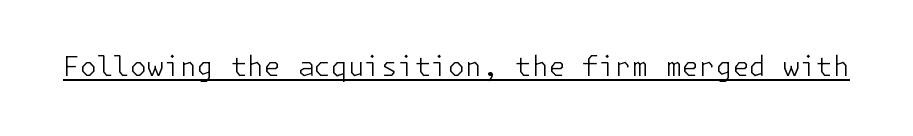
{"italic": "no", "bold": "no", "underline": "yes", "letter_spacing": "normal", "letter_spacing_em": 0.0, "glyph_px": 27}
